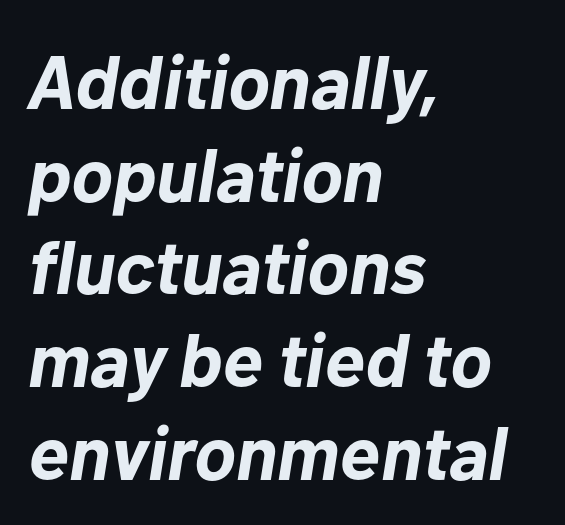
Quick note: underline off. Each word holds together tightly as a unit, with standard inter-letter gaps. Varying glyph widths throughout — classic text-font behaviour. Does the lettering tilt? It does — this is italic. The paragraph has a hard left edge and a soft right edge. Weight check: bold — yes, fully.
